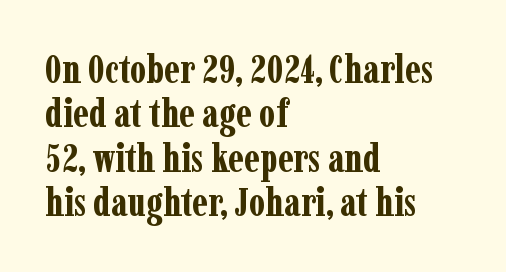
The image shows 39 px bold, condensed serif type, upright; set left-aligned, tight line spacing (1.14x), normal letter spacing, not underlined; low stroke contrast and a medium x-height.
